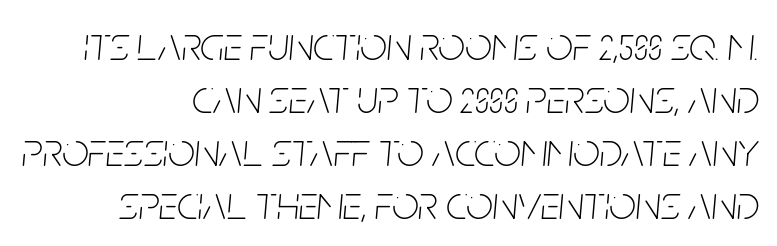
Note the varied advance widths — an 'i' is clearly narrower than an 'm'. Heaviness? Minimal to ordinary, like unemphasized prose. Underlining? Definitely not there. Style check: oblique. The passage is arranged like a letterhead date or caption credit — flush right. What's the leading like? Squeezed, with rows nearly overlapping.
